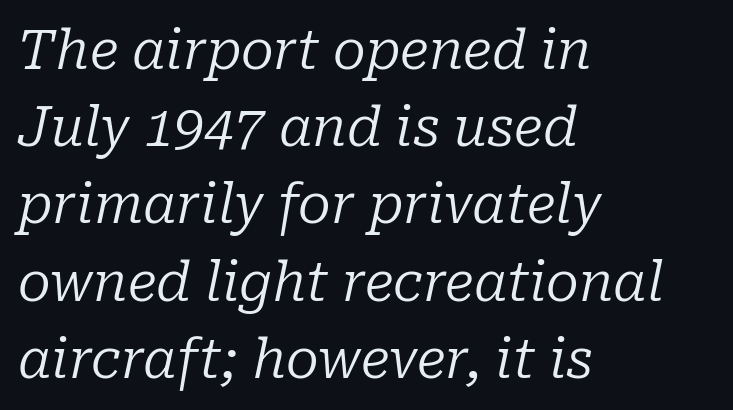
Q: Is the text bold? A: No.
Q: Is the text italic (slanted)? A: Yes, it leans right by about 10 degrees.
Q: Is the typeface a serif or a sans-serif typeface? A: Serif.
Q: Is the text underlined? A: No.
Q: How is the paragraph aligned? A: Left-aligned.
Q: Is the spacing between letters normal or unusually wide? A: Normal.
Q: Is the spacing between lines tight, normal or loose? A: Normal.
Q: Width (condensed, normal, or wide)? A: Normal.
Q: Stroke contrast? A: Low.
Q: x-height? A: Medium.
Q: Monospaced? A: No.
